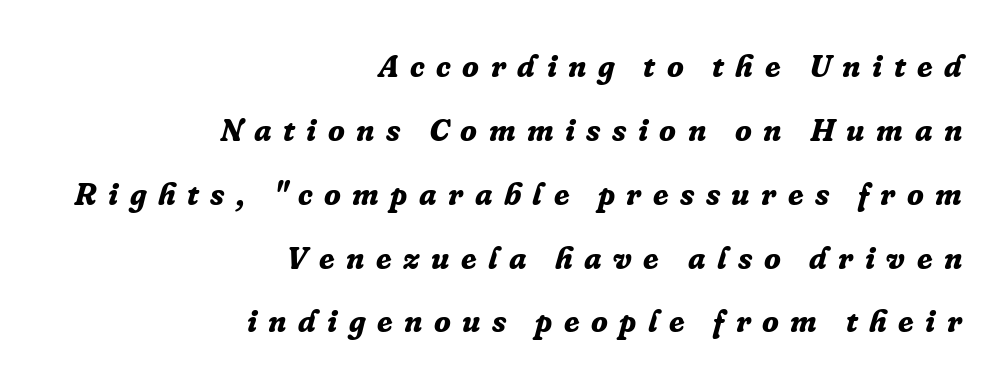
The rendering uses natural spacing where letterforms have individual widths. The type is letterspaced generously, with wide tracking. When letters slant like this, we call the style italic. Rule under the text: the space is simply empty.
